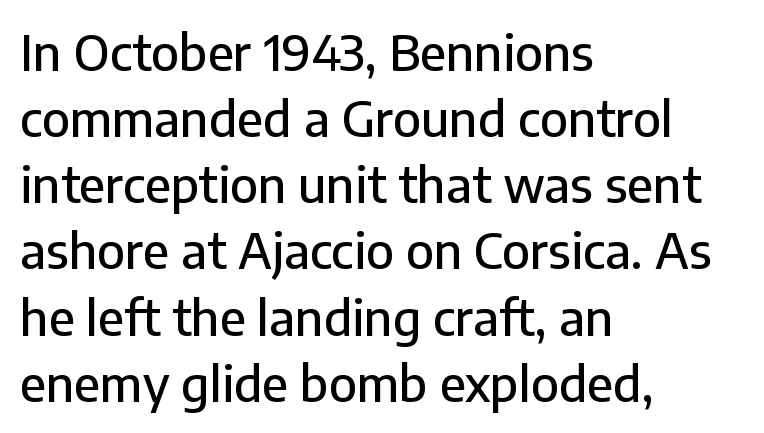
Q: Is the text italic (slanted)? A: No, it is upright.
Q: Is the typeface a serif or a sans-serif typeface? A: Sans-serif.
Q: Is the text underlined? A: No.
Q: How is the paragraph aligned? A: Left-aligned.
Q: Is the spacing between letters normal or unusually wide? A: Normal.
Q: Is the spacing between lines tight, normal or loose? A: Normal.
Q: Width (condensed, normal, or wide)? A: Normal.
Q: Stroke contrast? A: Low.
Q: x-height? A: Medium.
Q: Monospaced? A: No.
